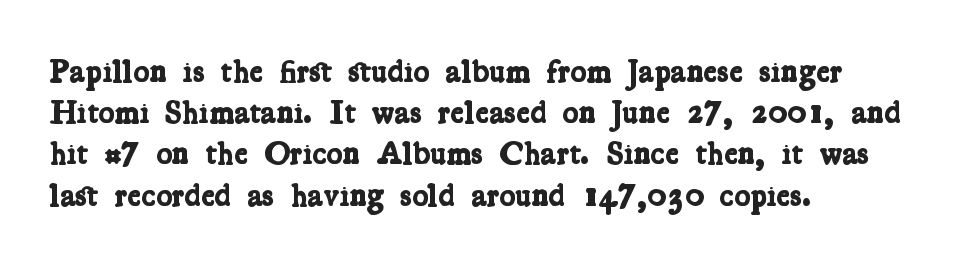
The image shows 33 px bold, condensed serif type; set left-aligned, normal line spacing (1.25x), normal letter spacing, not underlined; low stroke contrast and a medium x-height.
